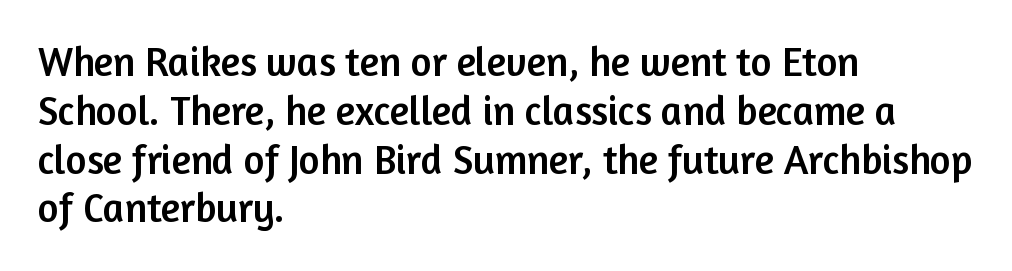
{"serif": "no", "italic": "no", "width": "normal", "stroke_contrast": "low", "x_height": "medium", "monospaced": "no", "underline": "no", "align": "left", "line_spacing_ratio": 1.22, "letter_spacing": "normal", "letter_spacing_em": 0.0, "glyph_px": 40}
